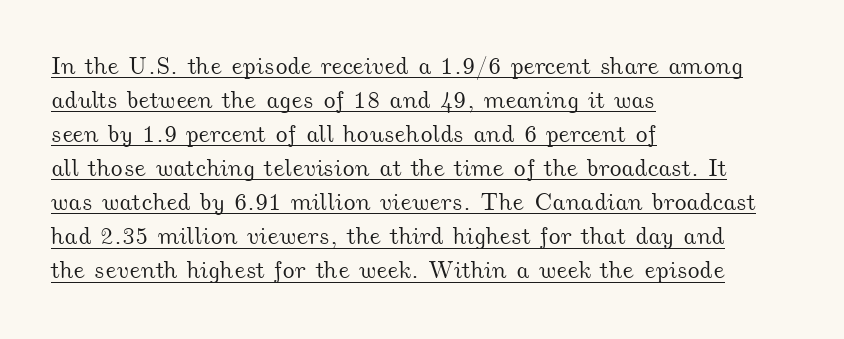
What's the leading like? Ordinary, nothing unusual. Descenders here cross a horizontal rule under the line. How are the letters spaced? Ordinarily, with no added tracking. The paragraph shown leans on its left margin.
